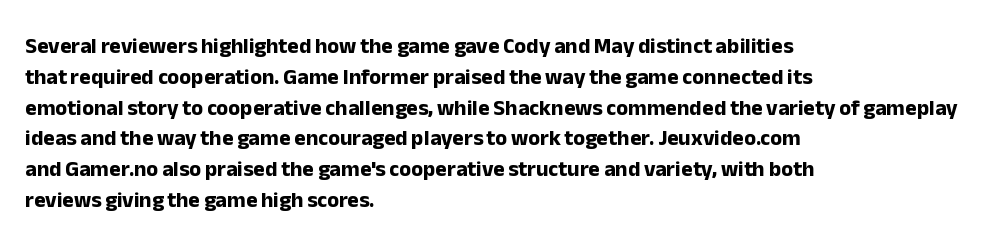
Q: Is the text bold? A: Yes.
Q: Is the text italic (slanted)? A: No, it is upright.
Q: Is the text underlined? A: No.
Q: How is the paragraph aligned? A: Left-aligned.
Q: Is the spacing between letters normal or unusually wide? A: Normal.
Q: Is the spacing between lines tight, normal or loose? A: Normal.
